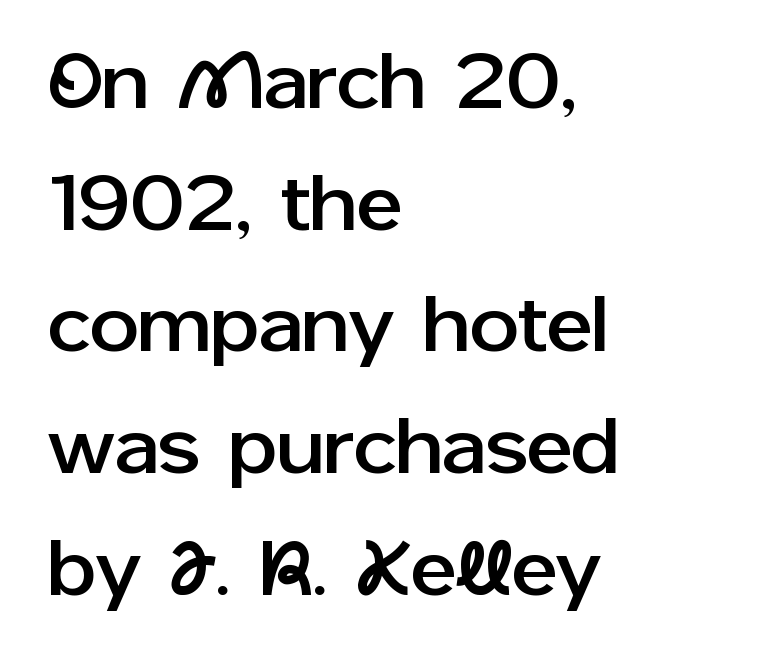
You can tell from the bare stems that sans-serif type was used. Regular leading. Observe the ordinary spacing: letters are neighbours, not strangers. It's the straight-up-and-down kind of type.
